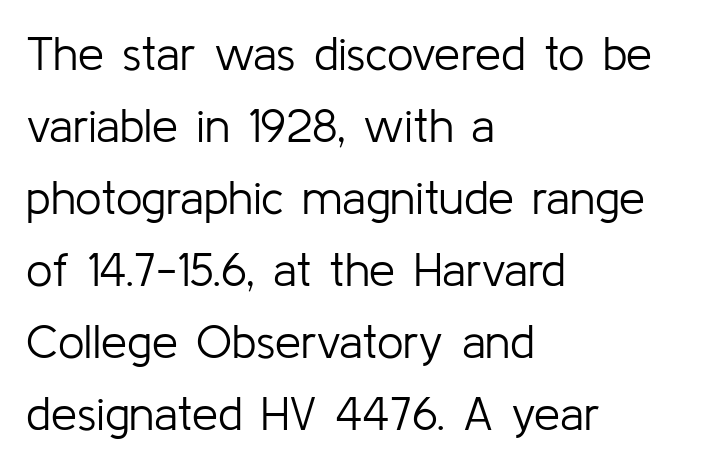
Q: Is the text bold? A: No.
Q: Is the text italic (slanted)? A: No, it is upright.
Q: Is the typeface a serif or a sans-serif typeface? A: Sans-serif.
Q: Is the text underlined? A: No.
Q: How is the paragraph aligned? A: Left-aligned.
Q: Is the spacing between letters normal or unusually wide? A: Normal.
Q: Is the spacing between lines tight, normal or loose? A: Normal.
Q: Width (condensed, normal, or wide)? A: Normal.
Q: Stroke contrast? A: Low.
Q: x-height? A: Medium.
Q: Monospaced? A: No.
